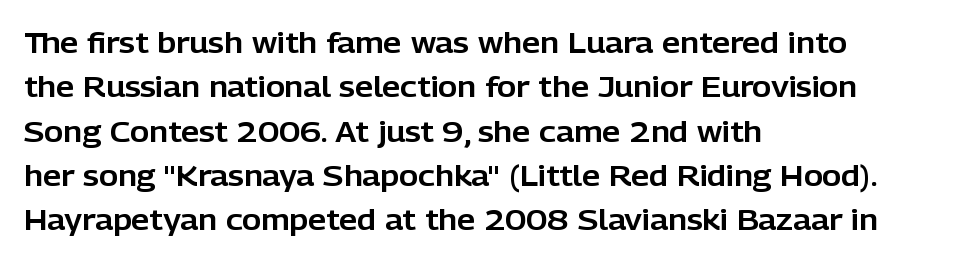
{"serif": "no", "italic": "no", "width": "normal", "stroke_contrast": "low", "x_height": "medium", "monospaced": "no", "underline": "no", "align": "left", "line_spacing": "normal", "line_spacing_ratio": 1.53, "letter_spacing": "normal", "letter_spacing_em": 0.0, "glyph_px": 29}
